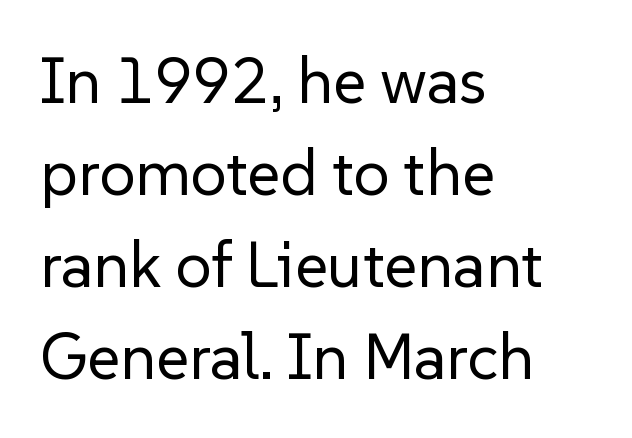
Q: Is the text bold? A: No.
Q: Is the text italic (slanted)? A: No, it is upright.
Q: Is the typeface a serif or a sans-serif typeface? A: Sans-serif.
Q: Is the text underlined? A: No.
Q: How is the paragraph aligned? A: Left-aligned.
Q: Is the spacing between letters normal or unusually wide? A: Normal.
Q: Is the spacing between lines tight, normal or loose? A: Normal.
Q: Width (condensed, normal, or wide)? A: Normal.
Q: Stroke contrast? A: Low.
Q: x-height? A: Medium.
Q: Monospaced? A: No.
